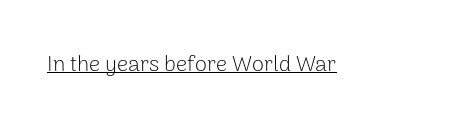
Does a line run under the words? Yes, clearly. Each word holds together tightly as a unit, with standard inter-letter gaps. When letters stand straight like this, we call the style roman or upright. Compared with a typical body face, this is equally light or lighter still.
